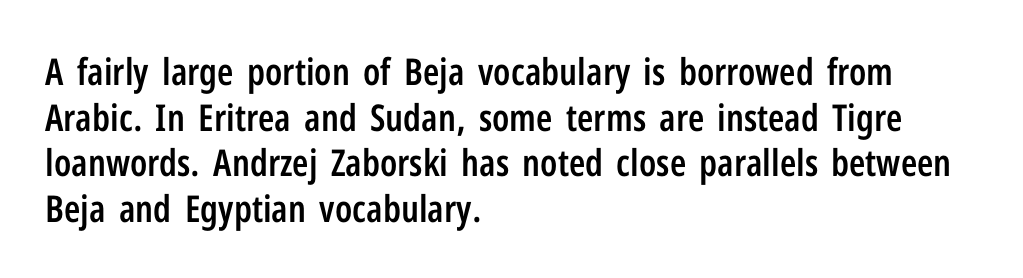
{"serif": "no", "italic": "no", "bold": "semi", "weight": "semibold", "width": "condensed", "stroke_contrast": "low", "x_height": "medium", "monospaced": "no", "underline": "no", "align": "left", "line_spacing_ratio": 1.23, "letter_spacing": "normal", "letter_spacing_em": 0.0, "glyph_px": 37}
